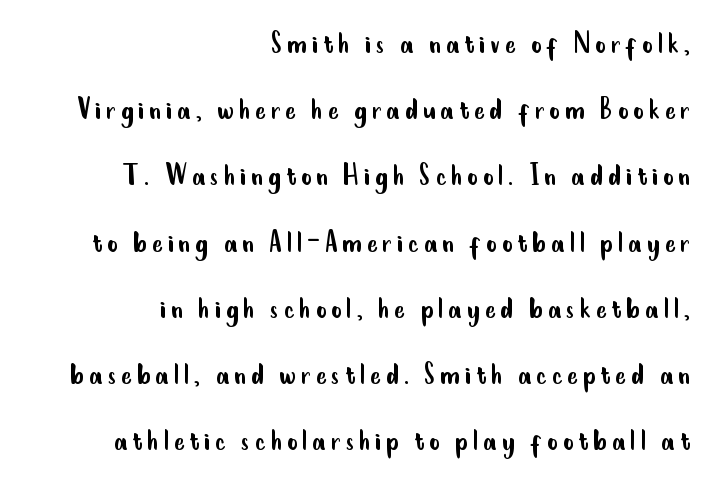
Q: Is the text bold? A: No.
Q: Is the text italic (slanted)? A: No, it is upright.
Q: Is the typeface a serif or a sans-serif typeface? A: Sans-serif.
Q: Is the text underlined? A: No.
Q: How is the paragraph aligned? A: Right-aligned.
Q: Is the spacing between lines tight, normal or loose? A: Loose.
Q: Width (condensed, normal, or wide)? A: Condensed.
Q: Stroke contrast? A: Low.
Q: x-height? A: Small.
Q: Monospaced? A: No.
